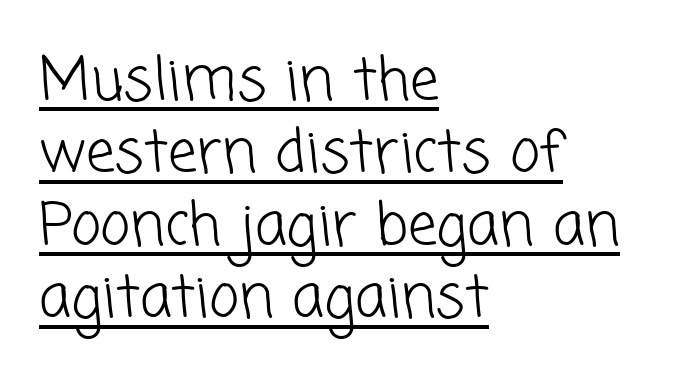
Here the designer chose a conventional face with non-uniform glyph widths. The rendering uses the underline text-decoration. Compared with typical body copy, the letter spacing here is the same. A quiet, ordinary-to-light weight characterises the typeface.
